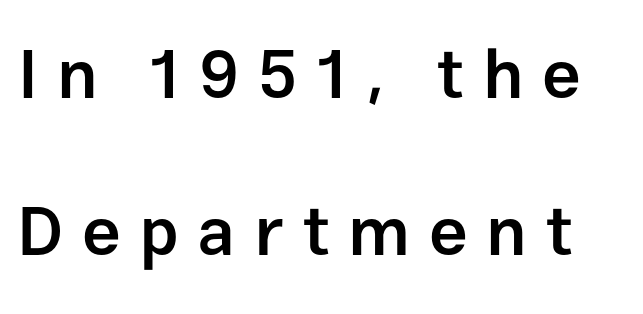
The image shows 69 px semibold sans-serif type, upright; set loose line spacing (2.28x), unusually wide letter spacing (+0.27 em), not underlined; low stroke contrast and a medium x-height.
